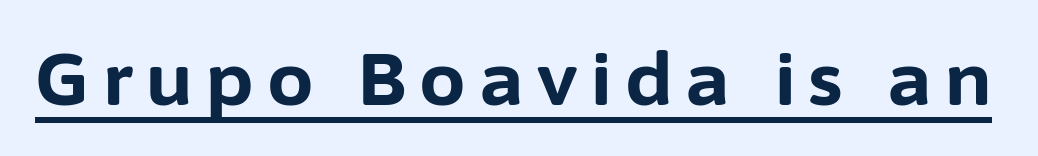
Q: Is the text bold? A: Yes.
Q: Is the text italic (slanted)? A: No, it is upright.
Q: Is the typeface a serif or a sans-serif typeface? A: Sans-serif.
Q: Is the text underlined? A: Yes.
Q: Width (condensed, normal, or wide)? A: Normal.
Q: Stroke contrast? A: Low.
Q: x-height? A: Medium.
Q: Monospaced? A: No.
